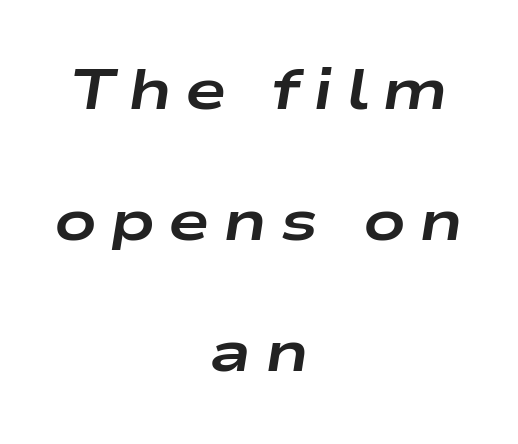
Slant detected: the letters are inclined. Each row of text sits above clean, open space. The passage shown is typed in a proportional face where columns would drift. These lines stand farther apart than default settings would place them.
